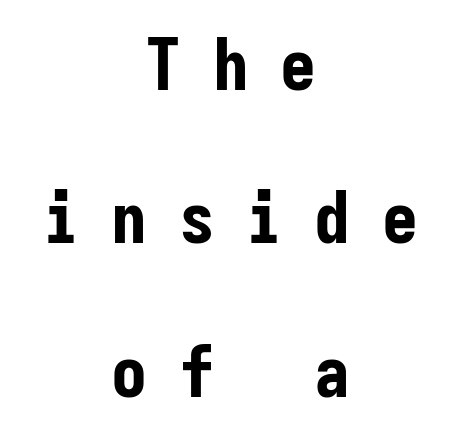
{"serif": "no", "italic": "no", "bold": "yes", "weight": "bold", "width": "condensed", "stroke_contrast": "low", "x_height": "medium", "monospaced": "yes", "underline": "no", "align": "center", "line_spacing": "loose", "line_spacing_ratio": 2.13, "letter_spacing": "wide", "letter_spacing_em": 0.44, "glyph_px": 72}
